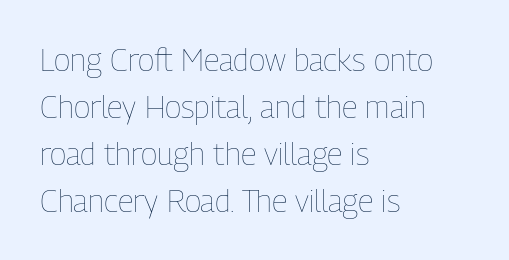
Has an underline been added? It has not. You could not count columns in this text — the font is proportionally spaced. Evenly set lines give the paragraph a standard silhouette. Glyph-to-glyph distance matches everyday printed text. Posture: upright roman. The compositor pushed each line to the left boundary.
